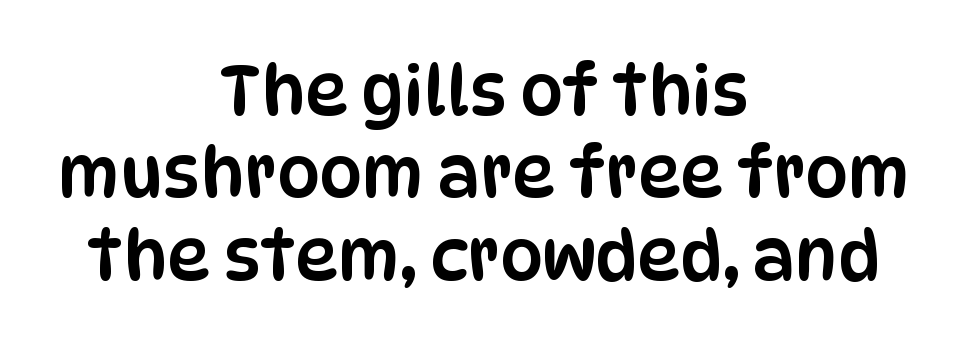
The image shows 68 px condensed sans-serif type, upright; set centered, line spacing 1.21x, normal letter spacing, not underlined; low stroke contrast and a large x-height.
